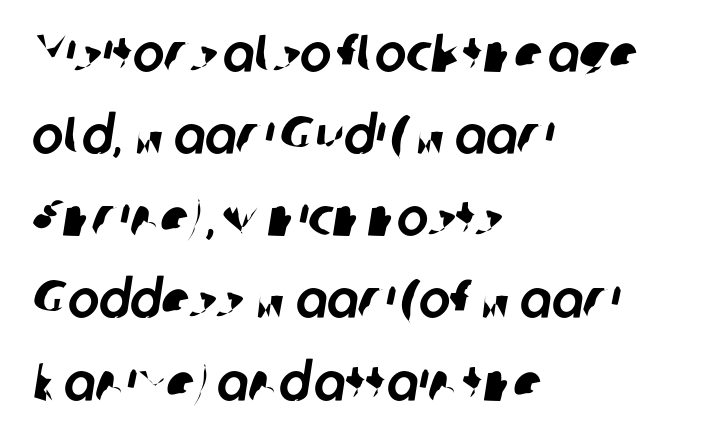
The image shows 53 px sans-serif type; set left-aligned, normal line spacing (1.55x), normal letter spacing, not underlined; low stroke contrast and a medium x-height.
